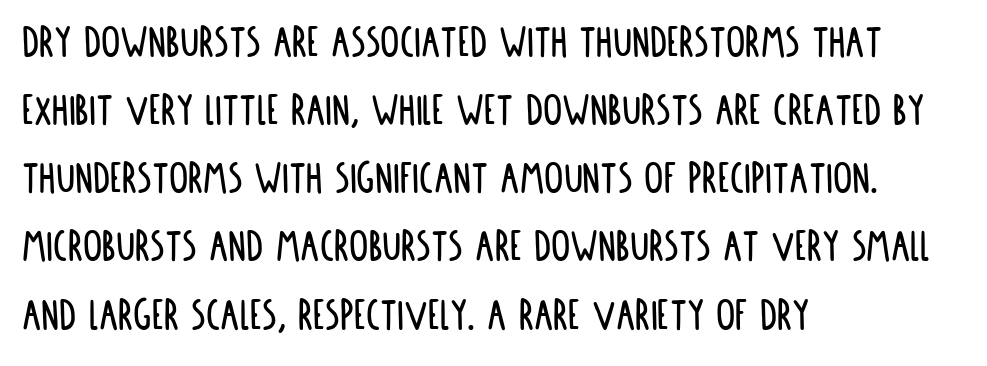
The image shows 48 px condensed sans-serif type, upright; set left-aligned, normal line spacing (1.42x), normal letter spacing, not underlined; low stroke contrast and a large x-height.
